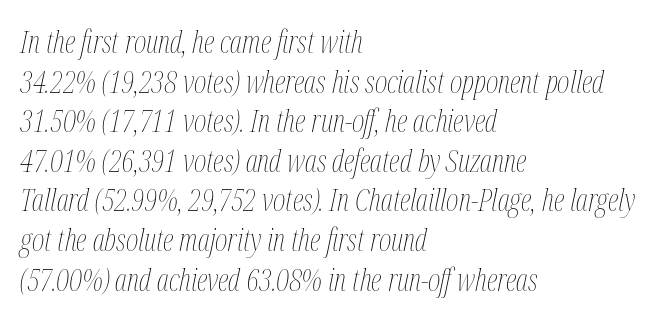
Does the lettering tilt? It does — this is italic. Bare-footed words on every line. The face looks like a standard text weight, possibly lighter. Looks like regular typesetting: each glyph gets only the width it needs.
